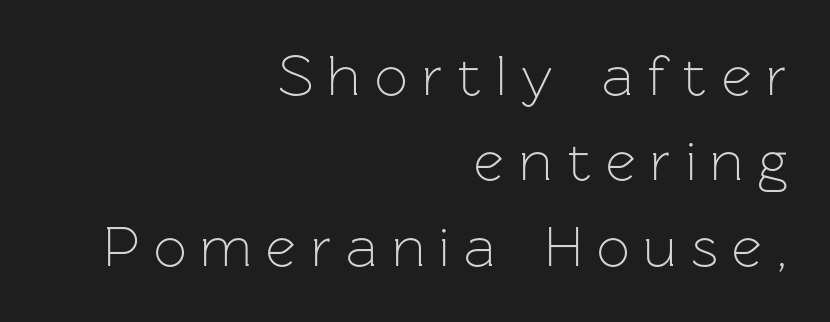
The tracking jumps out immediately: characters are airy and widely separated. The rag falls on the left side of this text block. The space directly below the letters is spotless. The glyphs in this specimen are sans serif.
